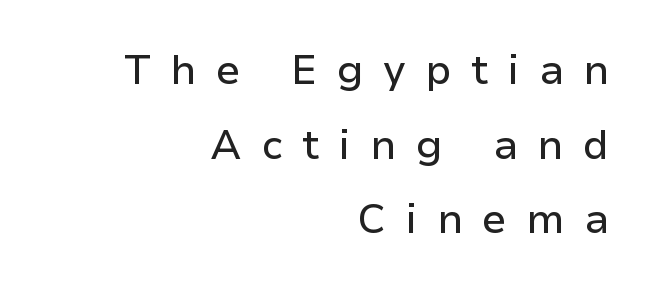
You can tell from the bare stems that sans-serif type was used. One-word summary of the alignment: right. Note the varied advance widths — an 'i' is clearly narrower than an 'm'. Quick note: underline off. The line texture is sparse and dotted thanks to wide tracking. If you drew a line through each stem, it would be perfectly vertical.
